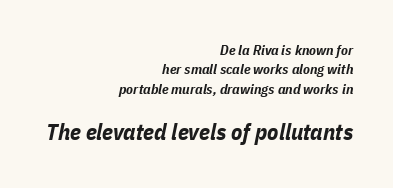
{"italic": "yes", "lean": "right", "slant_degrees": 11, "bold": "yes", "underline": "no", "align": "right", "line_spacing": "normal", "line_spacing_ratio": 1.38, "letter_spacing": "normal", "letter_spacing_em": 0.0, "larger_block": "second", "size_ratio": 1.64, "glyph_px": 23}
